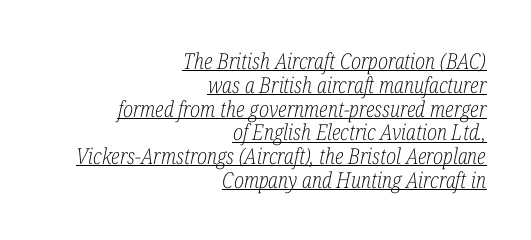
Q: Is the text bold? A: No.
Q: Is the text italic (slanted)? A: Yes, it leans right by about 12 degrees.
Q: Is the text underlined? A: Yes.
Q: How is the paragraph aligned? A: Right-aligned.
Q: Is the spacing between letters normal or unusually wide? A: Normal.
Q: Is the spacing between lines tight, normal or loose? A: Tight.
